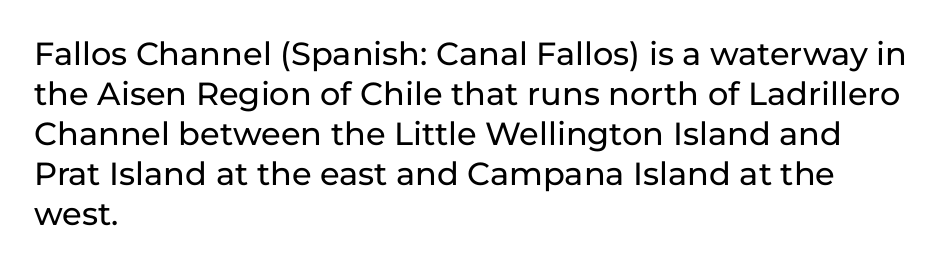
{"serif": "no", "italic": "no", "width": "normal", "stroke_contrast": "low", "x_height": "medium", "monospaced": "no", "underline": "no", "align": "left", "line_spacing": "normal", "line_spacing_ratio": 1.25, "letter_spacing": "normal", "letter_spacing_em": 0.0, "glyph_px": 32}
